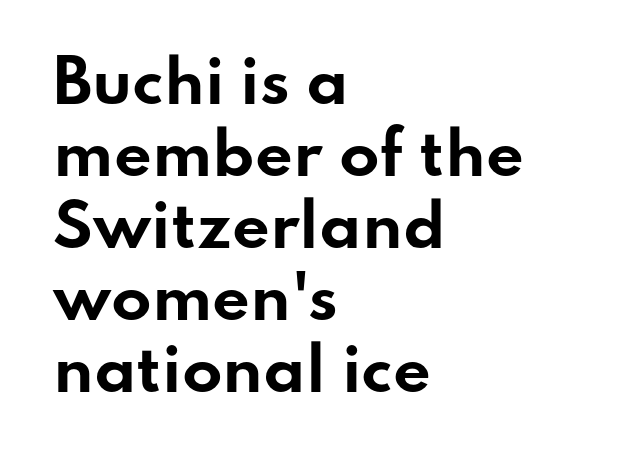
The image shows 59 px bold, wide sans-serif type, upright; set left-aligned, line spacing 1.22x, normal letter spacing, not underlined; low stroke contrast and a small x-height.
